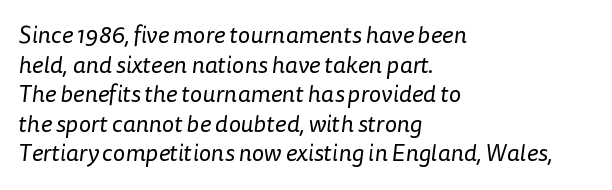
The image shows 24 px text type; set left-aligned, line spacing 1.23x, normal letter spacing, not underlined.
